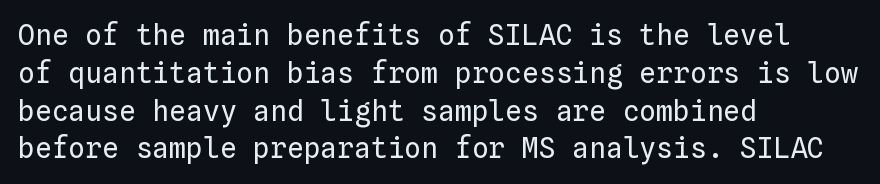
Q: Is the text bold? A: No.
Q: Is the text italic (slanted)? A: No, it is upright.
Q: Is the text underlined? A: No.
Q: How is the paragraph aligned? A: Left-aligned.
Q: Is the spacing between letters normal or unusually wide? A: Normal.
Q: Is the spacing between lines tight, normal or loose? A: Normal.
Q: Width (condensed, normal, or wide)? A: Normal.
Q: Stroke contrast? A: Low.
Q: x-height? A: Medium.
Q: Monospaced? A: Yes.
